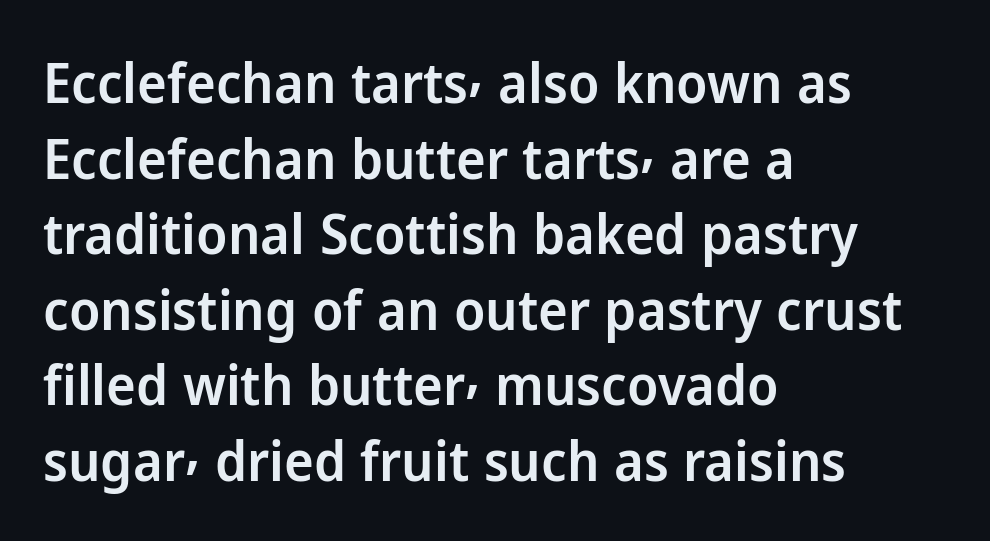
Q: Is the text bold? A: Semi-bold.
Q: Is the text italic (slanted)? A: No, it is upright.
Q: Is the typeface a serif or a sans-serif typeface? A: Sans-serif.
Q: Is the text underlined? A: No.
Q: How is the paragraph aligned? A: Left-aligned.
Q: Is the spacing between letters normal or unusually wide? A: Normal.
Q: Is the spacing between lines tight, normal or loose? A: Normal.
Q: Width (condensed, normal, or wide)? A: Normal.
Q: Stroke contrast? A: Low.
Q: x-height? A: Medium.
Q: Monospaced? A: No.
